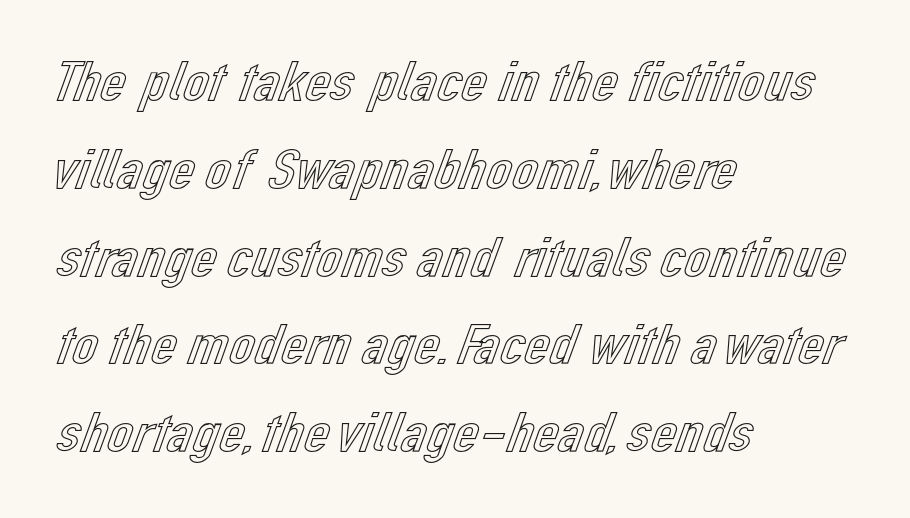
Glance below the letters and you will spot only blank space. In terms of letterspacing, this is plain default setting. This sample keeps an unexceptional amount of space between lines. The paragraph has a hard left edge and a soft right edge.
